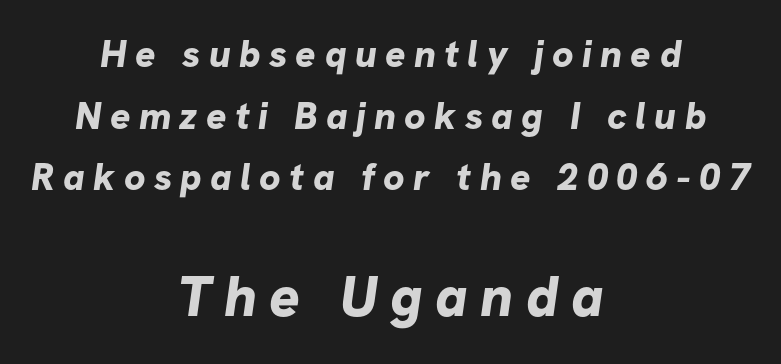
The image shows 57 px bold sans-serif type; set centered, normal line spacing (1.62x), unusually wide letter spacing (+0.22 em), not underlined; the second (bottom) block is 1.5x larger; low stroke contrast and a medium x-height.
